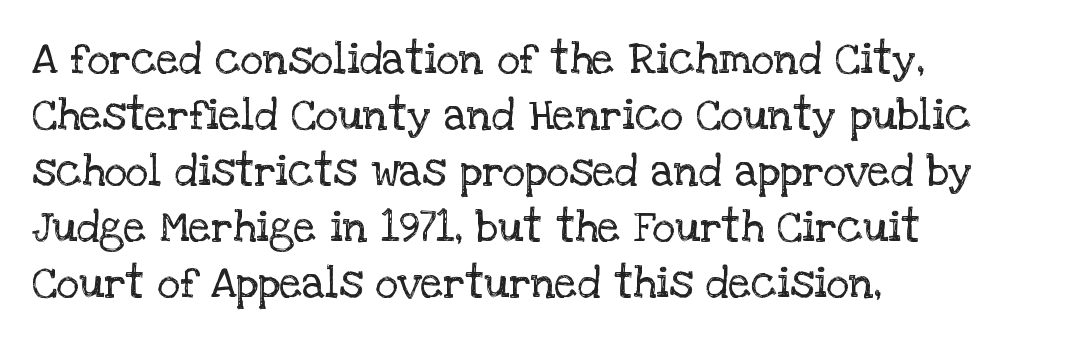
A roman cut, with each character standing at attention. Type style note: has serifs. The ragged edge is on the right, which tells us the setting is flush left. Here the designer chose a conventional face with non-uniform glyph widths. Weight: in the light-to-regular range.
